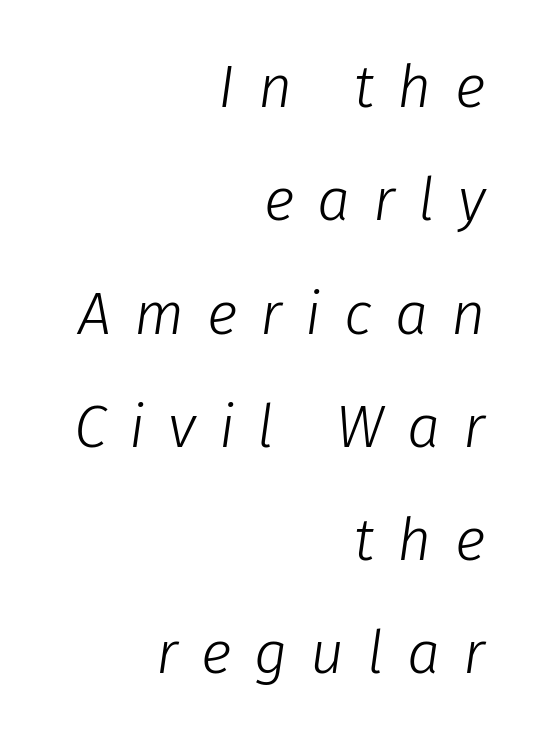
{"italic": "yes", "lean": "right", "slant_degrees": 8, "bold": "no", "weight": "light", "width": "normal", "stroke_contrast": "low", "x_height": "medium", "monospaced": "no", "underline": "no", "align": "right", "line_spacing": "loose", "line_spacing_ratio": 1.92, "letter_spacing": "wide", "letter_spacing_em": 0.39, "glyph_px": 59}
